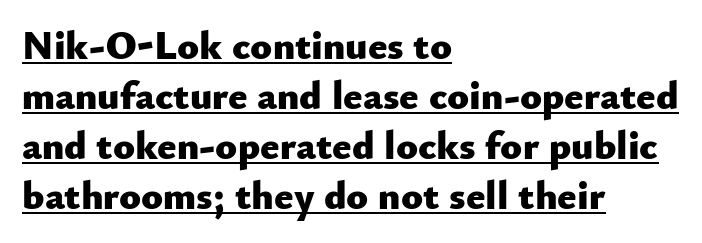
Is the letter spacing exaggerated? No — it looks like the ordinary default. Each letter keeps its own natural width here, so spacing adapts to shape. Visually the block forms a straight wall on the left and a jagged coastline on the right. The designer went with a sans here, leaving each stem footless. The letters stand straight up with perfectly vertical stems.
